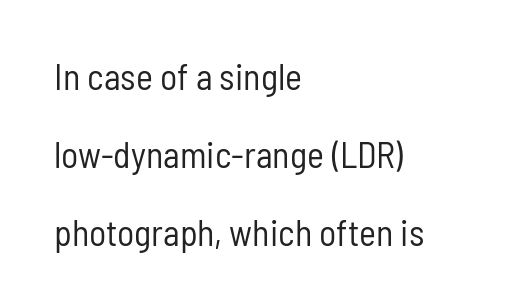
Q: Is the text bold? A: No.
Q: Is the text italic (slanted)? A: No, it is upright.
Q: Is the typeface a serif or a sans-serif typeface? A: Sans-serif.
Q: Is the text underlined? A: No.
Q: How is the paragraph aligned? A: Left-aligned.
Q: Is the spacing between letters normal or unusually wide? A: Normal.
Q: Is the spacing between lines tight, normal or loose? A: Loose.
Q: Width (condensed, normal, or wide)? A: Condensed.
Q: Stroke contrast? A: Low.
Q: x-height? A: Medium.
Q: Monospaced? A: No.
